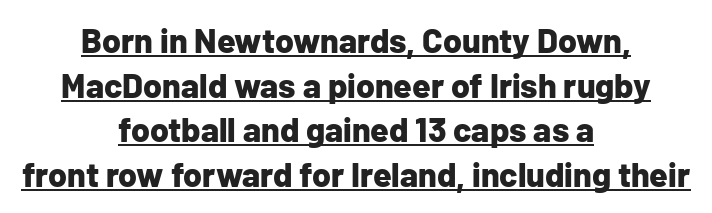
Spacing verdict: proportional, widths tailored to each character. Italic? Not at all — the glyphs are vertical. A full-strength bold gives these letters their thick strokes. Spacing between characters is what you'd get straight out of the box. Check where the strokes stop: nothing finishes them off — pure sans.
